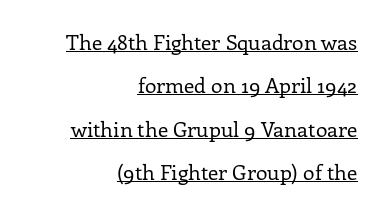
The image shows 21 px text type, upright; set right-aligned, loose line spacing (2.06x), normal letter spacing, underlined.
